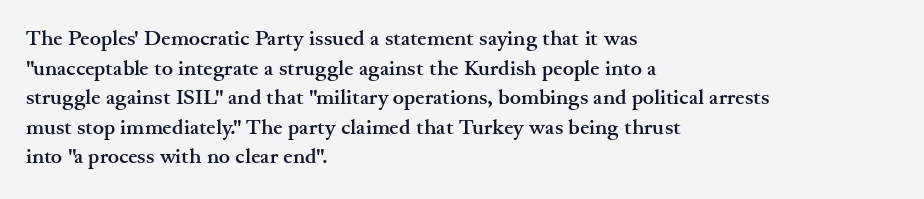
The image shows 21 px bold type, upright; set left-aligned, normal line spacing (1.41x), normal letter spacing, not underlined.
